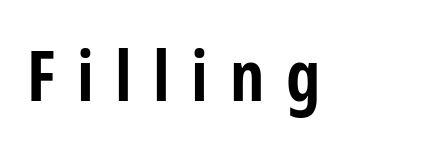
{"serif": "no", "italic": "no", "bold": "yes", "weight": "bold", "width": "condensed", "stroke_contrast": "low", "x_height": "medium", "monospaced": "no", "underline": "no", "letter_spacing": "wide", "letter_spacing_em": 0.31, "glyph_px": 69}
